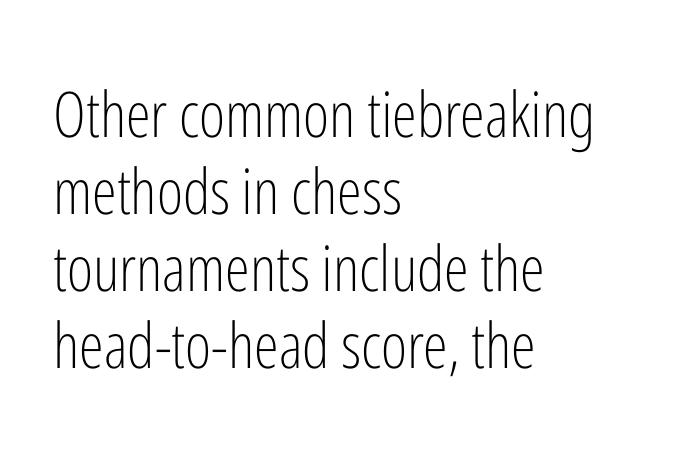
{"serif": "no", "italic": "no", "bold": "no", "weight": "light", "width": "condensed", "stroke_contrast": "low", "x_height": "medium", "monospaced": "no", "underline": "no", "align": "left", "line_spacing_ratio": 1.22, "letter_spacing": "normal", "letter_spacing_em": 0.0, "glyph_px": 63}
